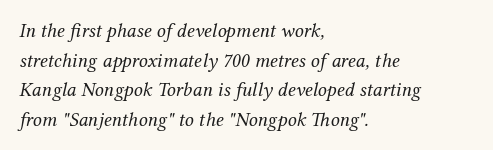
Q: Is the text bold? A: No.
Q: Is the text italic (slanted)? A: Yes, it leans right by about 12 degrees.
Q: Is the text underlined? A: No.
Q: How is the paragraph aligned? A: Left-aligned.
Q: Is the spacing between letters normal or unusually wide? A: Normal.
Q: Is the spacing between lines tight, normal or loose? A: Normal.
